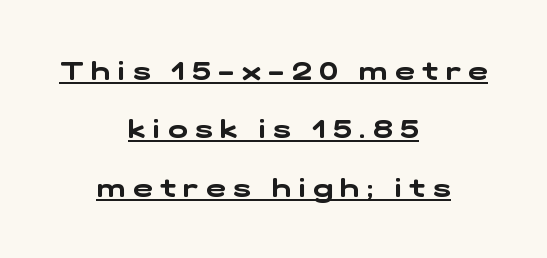
Q: Is the text underlined? A: Yes.
Q: How is the paragraph aligned? A: Centered.
Q: Is the spacing between letters normal or unusually wide? A: Unusually wide.
Q: Is the spacing between lines tight, normal or loose? A: Loose.
